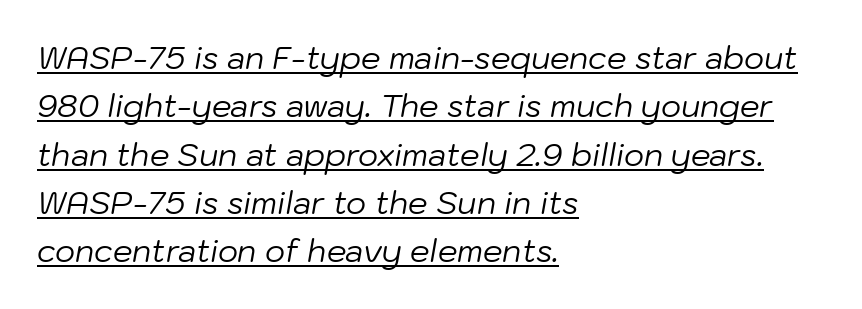
Q: Is the text bold? A: No.
Q: Is the text italic (slanted)? A: Yes, it leans right by about 10 degrees.
Q: Is the text underlined? A: Yes.
Q: How is the paragraph aligned? A: Left-aligned.
Q: Is the spacing between letters normal or unusually wide? A: Normal.
Q: Is the spacing between lines tight, normal or loose? A: Normal.
Q: Width (condensed, normal, or wide)? A: Normal.
Q: Stroke contrast? A: Low.
Q: x-height? A: Medium.
Q: Monospaced? A: No.
